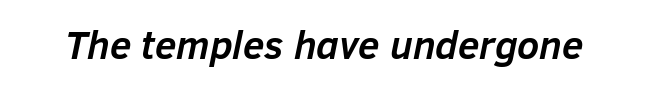
The rendering uses a bold face; every stroke is thick and dark. Beneath every word, the page is bare. Is the letter spacing exaggerated? No — it looks like the ordinary default. Each letter keeps its own natural width here, so spacing adapts to shape. The glyphs look as if they've been sheared to an angle.
